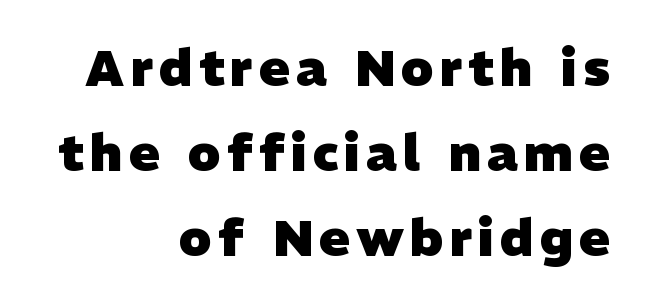
{"serif": "no", "bold": "yes", "weight": "heavy", "width": "normal", "stroke_contrast": "low", "x_height": "medium", "monospaced": "no", "underline": "no", "align": "right", "line_spacing": "normal", "line_spacing_ratio": 1.67, "glyph_px": 51}
